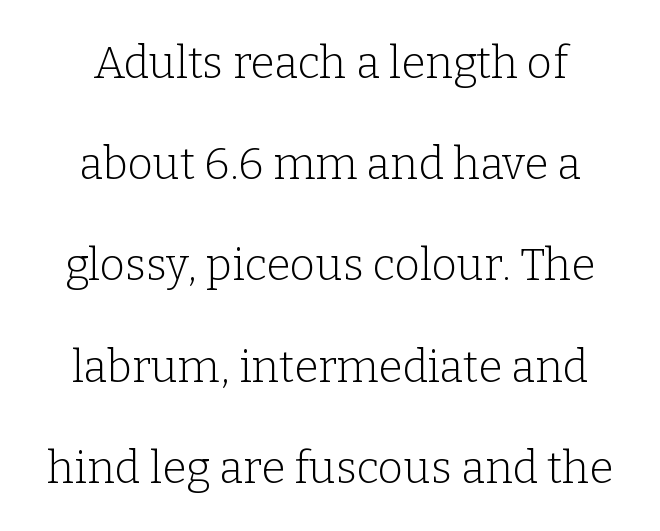
Q: Is the text bold? A: No.
Q: Is the text italic (slanted)? A: No, it is upright.
Q: Is the typeface a serif or a sans-serif typeface? A: Serif.
Q: Is the text underlined? A: No.
Q: Is the spacing between letters normal or unusually wide? A: Normal.
Q: Is the spacing between lines tight, normal or loose? A: Loose.
Q: Width (condensed, normal, or wide)? A: Normal.
Q: Stroke contrast? A: Low.
Q: x-height? A: Medium.
Q: Monospaced? A: No.
